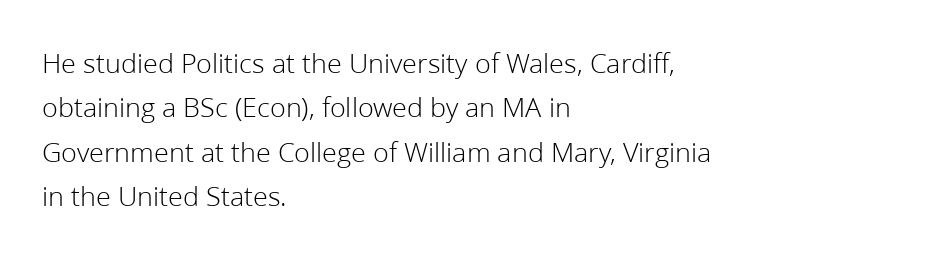
Q: Is the text bold? A: No.
Q: Is the text italic (slanted)? A: No, it is upright.
Q: Is the typeface a serif or a sans-serif typeface? A: Sans-serif.
Q: Is the text underlined? A: No.
Q: How is the paragraph aligned? A: Left-aligned.
Q: Is the spacing between letters normal or unusually wide? A: Normal.
Q: Is the spacing between lines tight, normal or loose? A: Normal.
Q: Width (condensed, normal, or wide)? A: Normal.
Q: Stroke contrast? A: Low.
Q: x-height? A: Medium.
Q: Monospaced? A: No.
